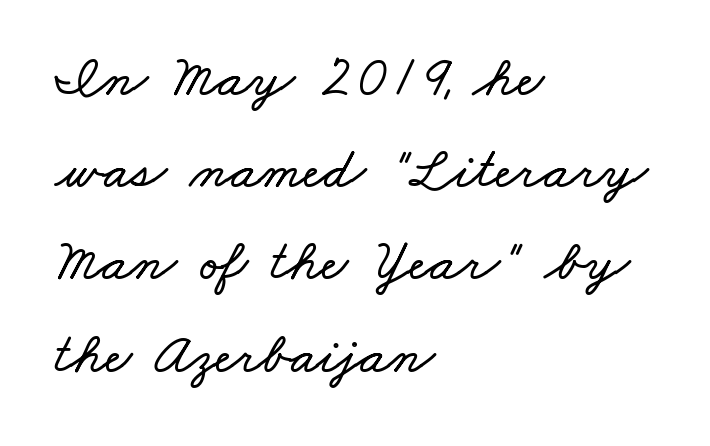
Q: Is the text underlined? A: No.
Q: How is the paragraph aligned? A: Left-aligned.
Q: Is the spacing between letters normal or unusually wide? A: Normal.
Q: Is the spacing between lines tight, normal or loose? A: Normal.
Q: Width (condensed, normal, or wide)? A: Wide.
Q: Stroke contrast? A: Low.
Q: x-height? A: Small.
Q: Monospaced? A: No.
